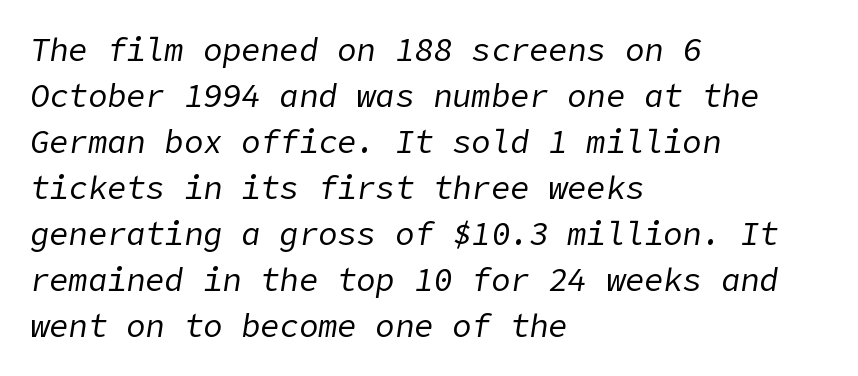
Q: Is the text bold? A: No.
Q: Is the text italic (slanted)? A: Yes, it leans right by about 9 degrees.
Q: Is the text underlined? A: No.
Q: How is the paragraph aligned? A: Left-aligned.
Q: Is the spacing between letters normal or unusually wide? A: Normal.
Q: Is the spacing between lines tight, normal or loose? A: Normal.
Q: Width (condensed, normal, or wide)? A: Normal.
Q: Stroke contrast? A: Low.
Q: x-height? A: Medium.
